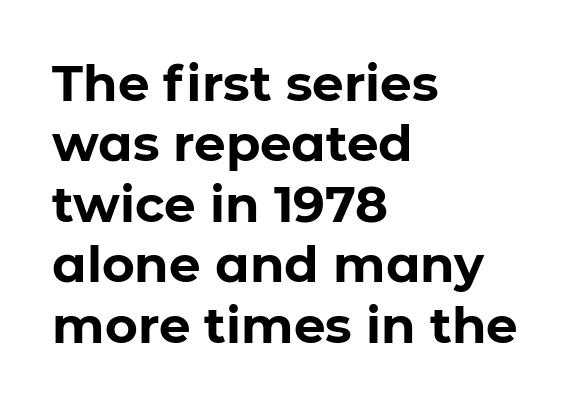
The image shows 50 px bold sans-serif type, upright; set left-aligned, line spacing 1.21x, normal letter spacing, not underlined; low stroke contrast and a medium x-height.
